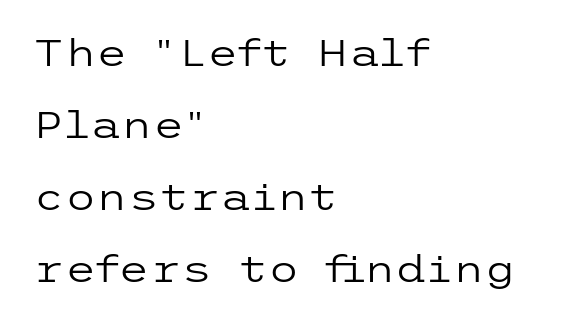
{"serif": "no", "italic": "no", "bold": "no", "weight": "regular", "width": "wide", "stroke_contrast": "low", "x_height": "medium", "underline": "no", "align": "left", "line_spacing": "loose", "line_spacing_ratio": 2.0, "letter_spacing": "normal", "letter_spacing_em": 0.0, "glyph_px": 36}
